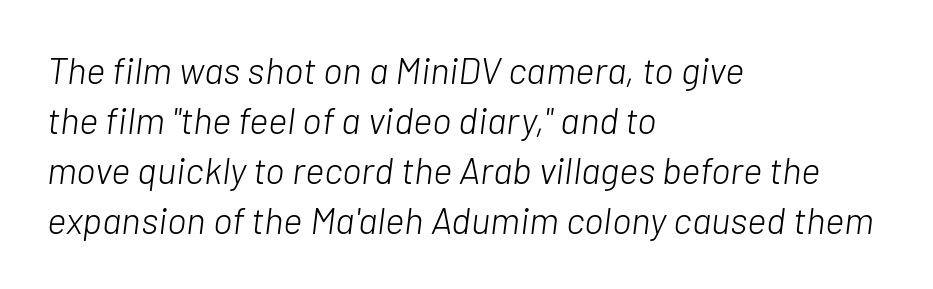
A classic flush-left, rag-right setting is used for this passage. Decoration check: the copy has no underline. These lines were composed using italics. Normally led — the rows are evenly, conventionally spaced. The letterforms sit at book weight or below.
